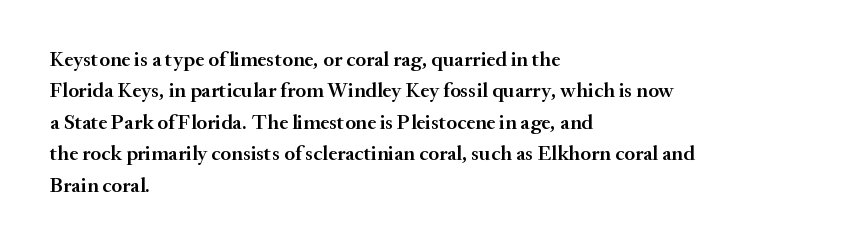
The glyphs have the mass of a demibold cut, below bold. The compositor pushed each line to the left boundary. The passage shown is not underscored anywhere. Caption: standard tracking, unaltered. Reading down the column, the eye jumps a familiar distance to each next line. The axis of the letterforms is exactly vertical.
